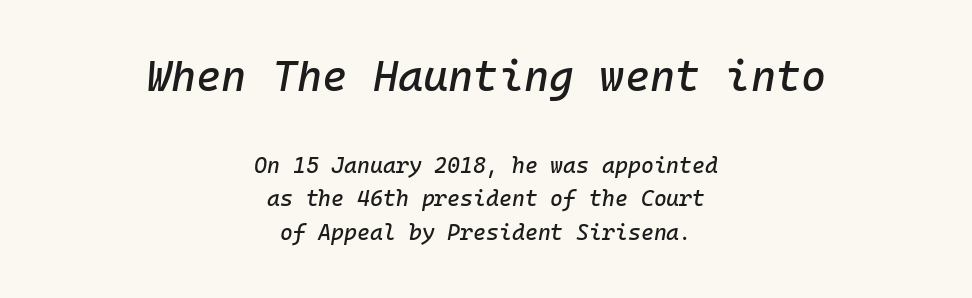
The image shows 43 px text type, italic (leaning right), monospaced; set centered, normal line spacing (1.54x), normal letter spacing, not underlined; the first (top) block is 1.95x larger; low stroke contrast and a medium x-height.
